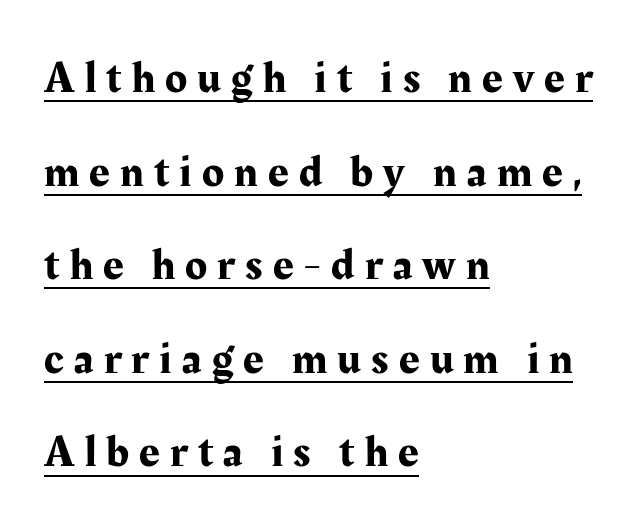
This is the regular roman posture of the typeface. You could not count columns in this text — the font is proportionally spaced. Looks like someone drew a line under every word here. Does the copy run flush right? No — it runs flush left.
